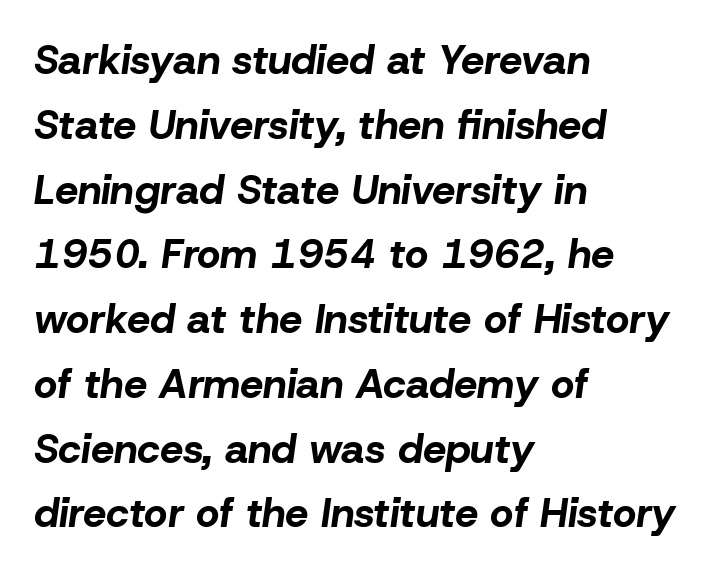
Proportional: the letters do not fall into vertical columns. The block of text has a typical density, with ordinary space between rows. If you drew a ruler down the left edge, every line would touch it. Posture: slanted. Type without underlining. Each glyph is drawn with heavy, bold strokes.
